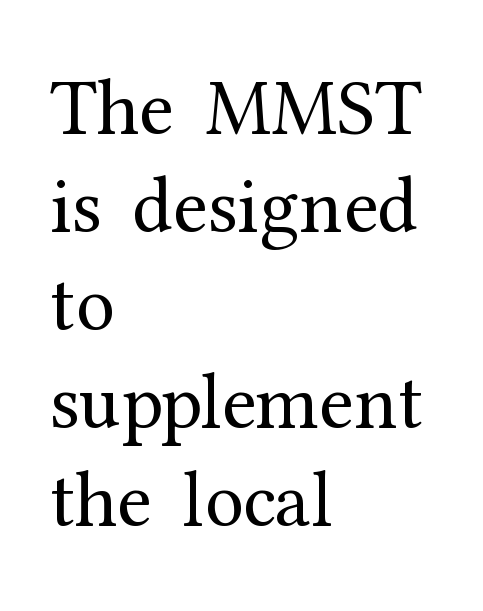
{"serif": "yes", "italic": "no", "bold": "no", "weight": "regular", "width": "normal", "stroke_contrast": "medium", "x_height": "medium", "monospaced": "no", "underline": "no", "align": "left", "line_spacing_ratio": 1.24, "letter_spacing": "normal", "letter_spacing_em": 0.0, "glyph_px": 79}
